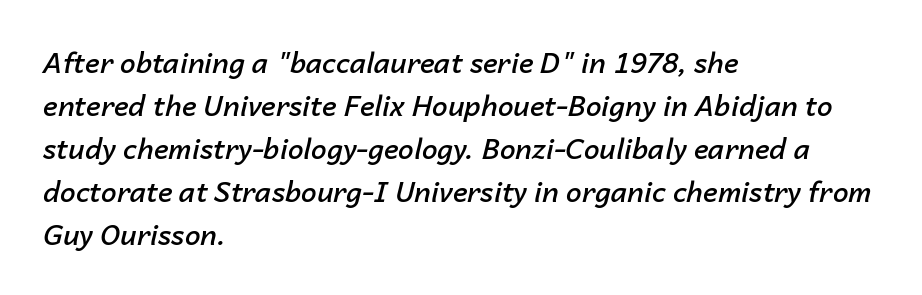
{"italic": "yes", "lean": "right", "slant_degrees": 14, "bold": "semi", "weight": "semibold", "width": "normal", "stroke_contrast": "low", "x_height": "medium", "monospaced": "no", "underline": "no", "align": "left", "line_spacing": "normal", "line_spacing_ratio": 1.54, "letter_spacing": "normal", "letter_spacing_em": 0.0, "glyph_px": 28}
